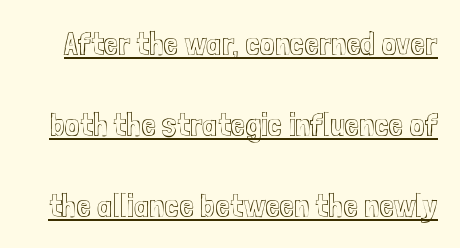
{"italic": "no", "width": "condensed", "x_height": "medium", "monospaced": "no", "underline": "yes", "line_spacing": "loose", "line_spacing_ratio": 2.45, "letter_spacing": "normal", "letter_spacing_em": 0.0, "glyph_px": 33}
